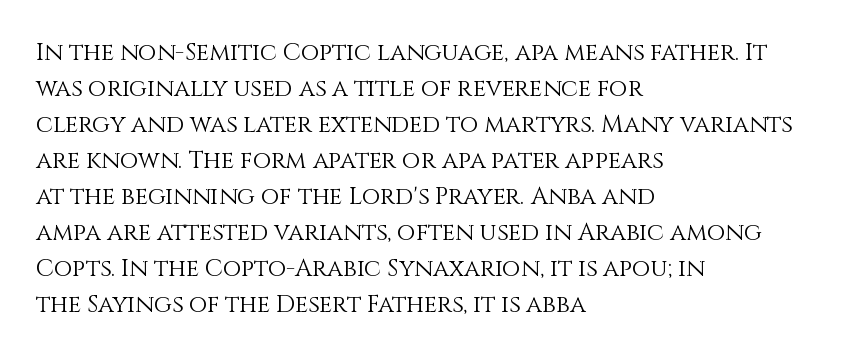
The image shows 24 px text type, upright; set left-aligned, normal line spacing (1.5x), normal letter spacing, not underlined.
